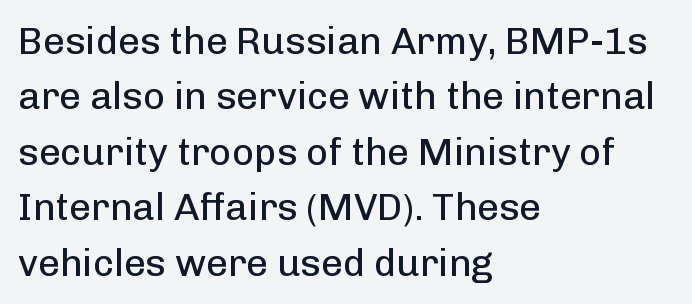
The image shows 38 px regular-weight sans-serif type, upright; set left-aligned, normal line spacing (1.46x), normal letter spacing, not underlined; low stroke contrast and a medium x-height.
